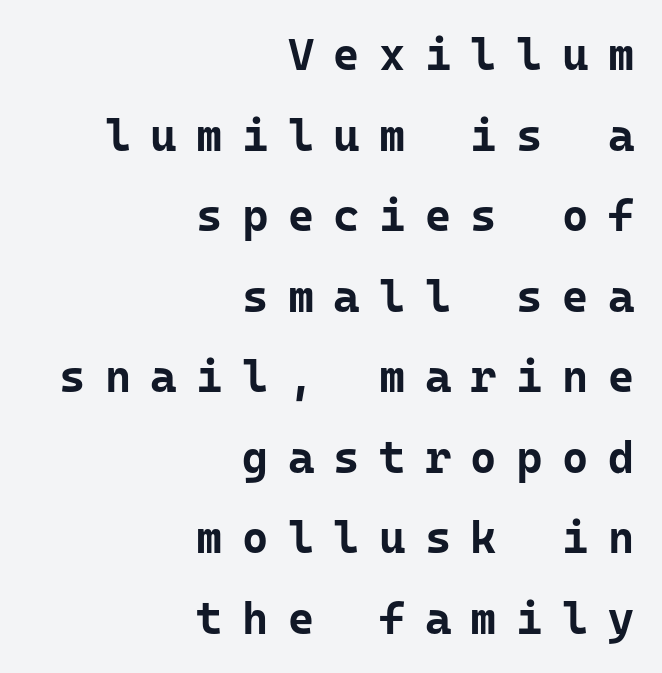
Heft: maximum for text — a bold. No feet cap the strokes, marking this as sans-serif type. The typography opts for an upright posture over an oblique one. Check the space under the baseline: it is left empty. The rendering inserts visible extra space after every character.
